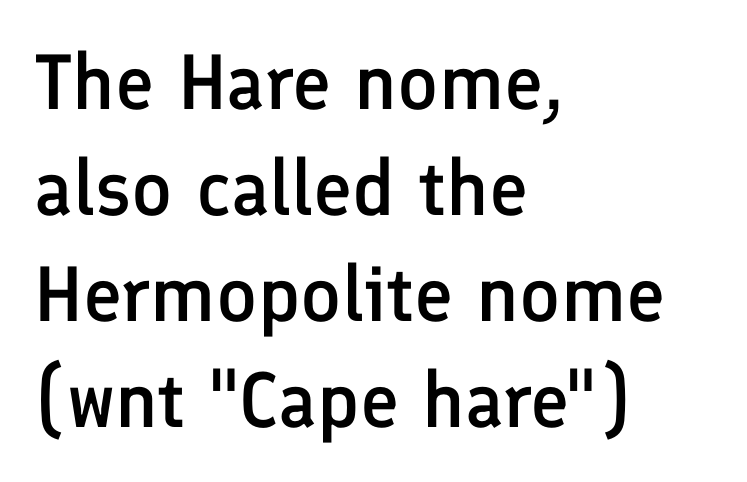
Q: Is the text bold? A: Semi-bold.
Q: Is the text italic (slanted)? A: No, it is upright.
Q: Is the typeface a serif or a sans-serif typeface? A: Sans-serif.
Q: Is the text underlined? A: No.
Q: How is the paragraph aligned? A: Left-aligned.
Q: Is the spacing between letters normal or unusually wide? A: Normal.
Q: Is the spacing between lines tight, normal or loose? A: Normal.
Q: Width (condensed, normal, or wide)? A: Normal.
Q: Stroke contrast? A: Low.
Q: x-height? A: Medium.
Q: Monospaced? A: No.
